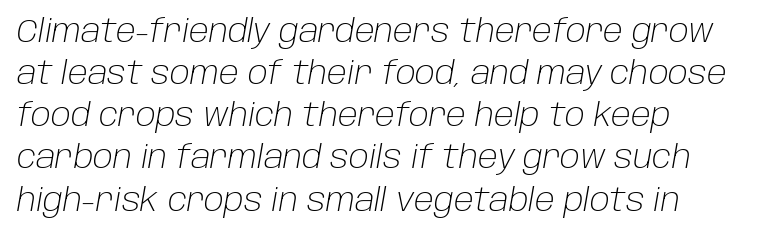
The image shows 31 px light type, italic (leaning right); set left-aligned, normal line spacing (1.36x), normal letter spacing, not underlined; low stroke contrast and a large x-height.
